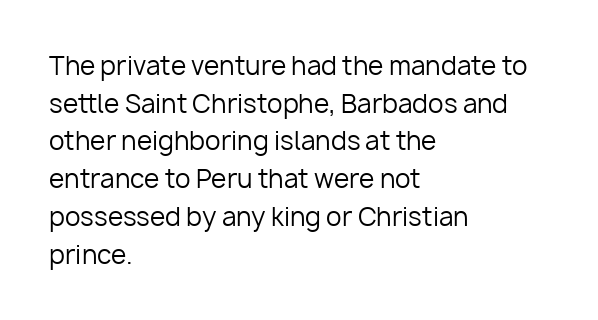
Q: Is the text bold? A: No.
Q: Is the text italic (slanted)? A: No, it is upright.
Q: Is the text underlined? A: No.
Q: How is the paragraph aligned? A: Left-aligned.
Q: Is the spacing between letters normal or unusually wide? A: Normal.
Q: Is the spacing between lines tight, normal or loose? A: Normal.
